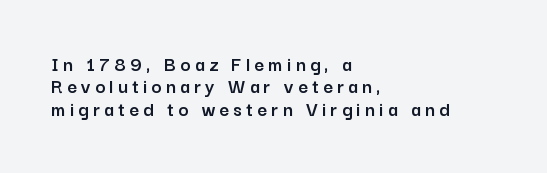
{"italic": "no", "underline": "no", "align": "left", "line_spacing": "tight", "line_spacing_ratio": 1.07, "letter_spacing": "wide", "letter_spacing_em": 0.21, "glyph_px": 21}
